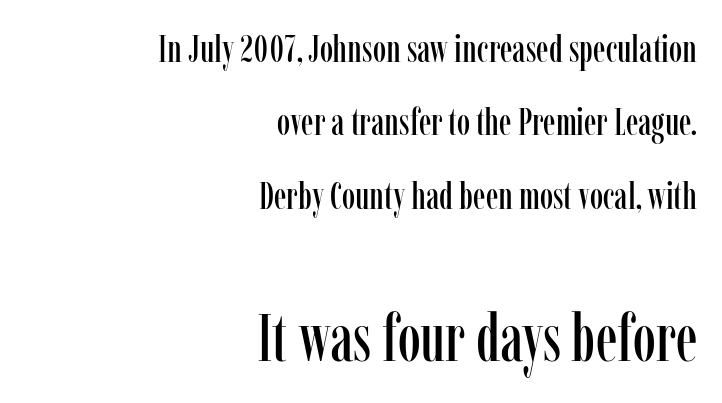
The image shows 66 px condensed serif type, upright; set right-aligned, loose line spacing (1.93x), normal letter spacing, not underlined; the second (bottom) block is 1.74x larger; low stroke contrast and a medium x-height.
